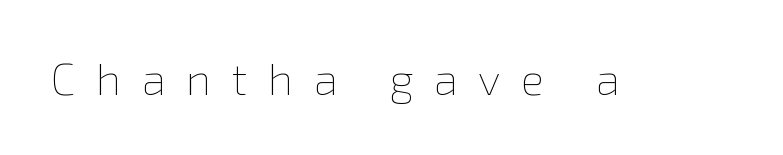
The image shows 44 px thin type, upright; set unusually wide letter spacing (+0.47 em), not underlined; low stroke contrast and a medium x-height.
